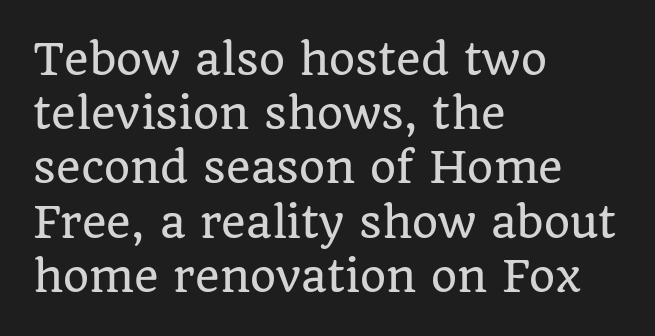
The image shows 42 px serif type, upright; set left-aligned, normal line spacing (1.29x), normal letter spacing, not underlined; low stroke contrast and a large x-height.
